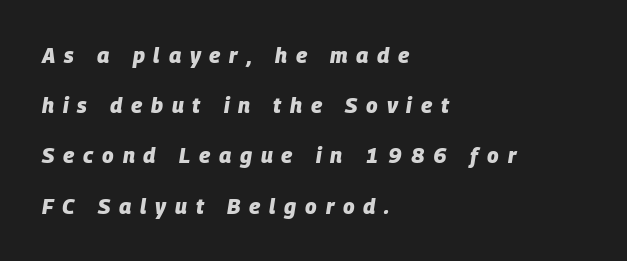
Q: Is the text bold? A: Yes.
Q: Is the text italic (slanted)? A: Yes, it leans right by about 9 degrees.
Q: Is the text underlined? A: No.
Q: How is the paragraph aligned? A: Left-aligned.
Q: Is the spacing between letters normal or unusually wide? A: Unusually wide.
Q: Is the spacing between lines tight, normal or loose? A: Loose.
